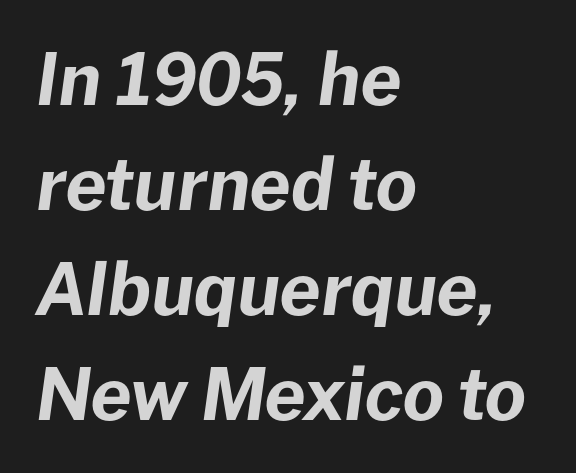
Every character sits at an angle, as italics do. Honestly, there is no underline to notice here at all. Emphasis by weight is at full strength: bold. Teacher's note: observe the even left margin — that is flush-left alignment. Look at the tracking — it's just the regular setting, nothing added. This sample keeps an unexceptional amount of space between lines.
